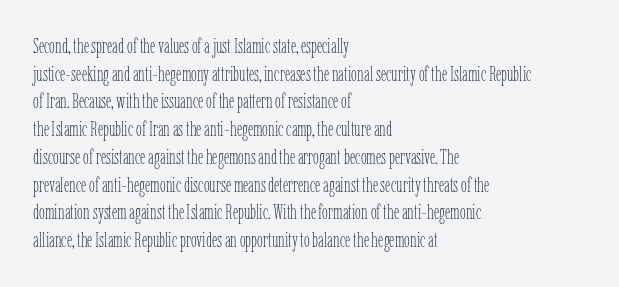
Q: Is the text bold? A: No.
Q: Is the text italic (slanted)? A: No, it is upright.
Q: Is the text underlined? A: No.
Q: How is the paragraph aligned? A: Left-aligned.
Q: Is the spacing between letters normal or unusually wide? A: Normal.
Q: Is the spacing between lines tight, normal or loose? A: Normal.
